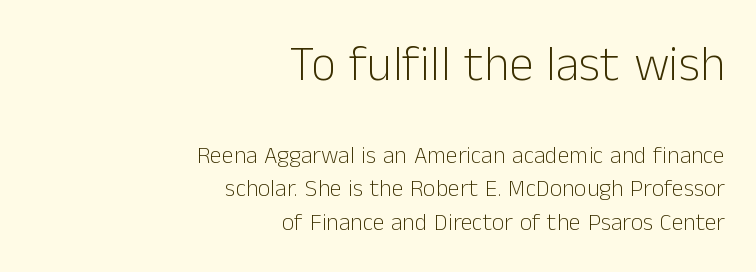
Words float on clear page, feet unadorned. The characters display no serif detailing; their extremities are plain. When letters stand straight like this, we call the style roman or upright. This block has exactly the height ordinary leading produces. The weight tops out at a normal text grade.
